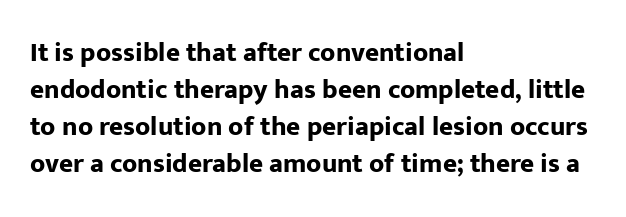
The image shows 27 px bold type, upright; set left-aligned, normal line spacing (1.37x), normal letter spacing, not underlined.
